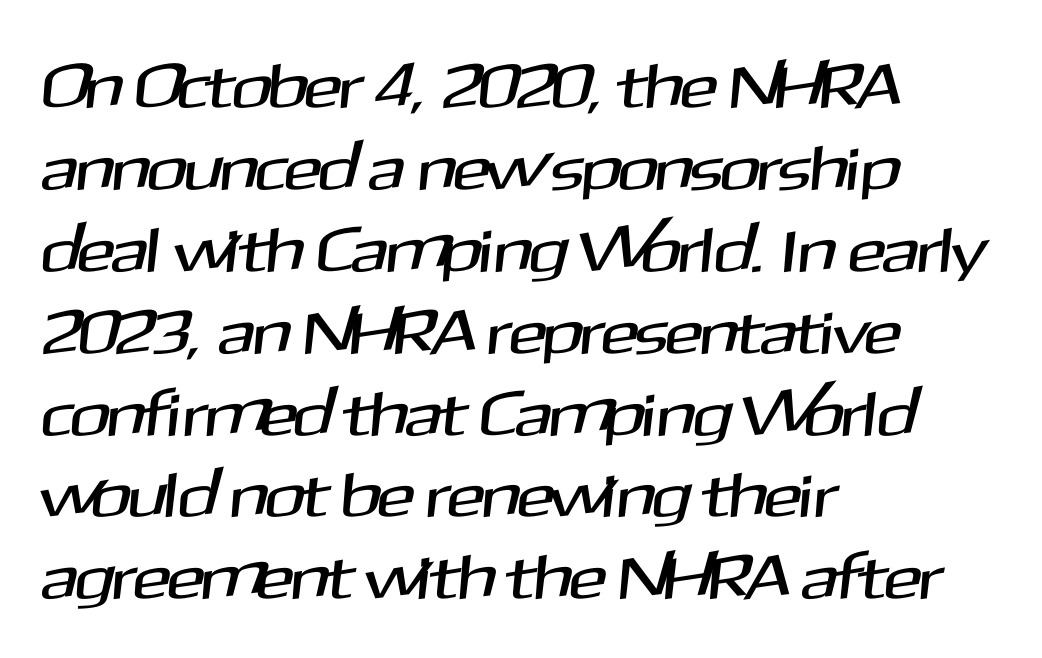
The image shows 63 px sans-serif type; set left-aligned, normal line spacing (1.3x), normal letter spacing, not underlined; medium stroke contrast and a medium x-height.
